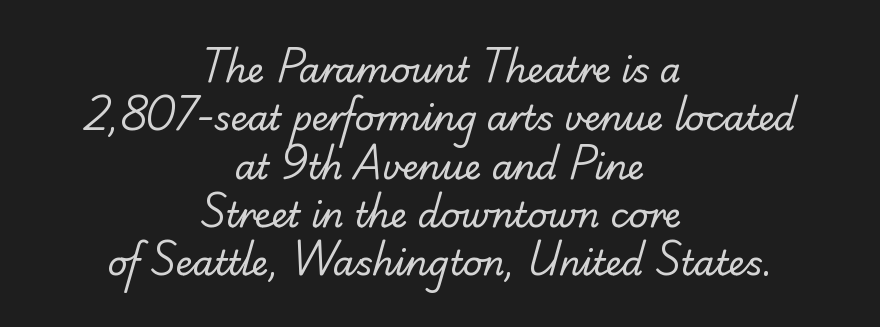
{"serif": "no", "bold": "no", "weight": "regular", "width": "normal", "stroke_contrast": "low", "x_height": "small", "monospaced": "no", "underline": "no", "align": "center", "line_spacing": "normal", "line_spacing_ratio": 1.42, "letter_spacing": "normal", "letter_spacing_em": 0.0, "glyph_px": 34}
